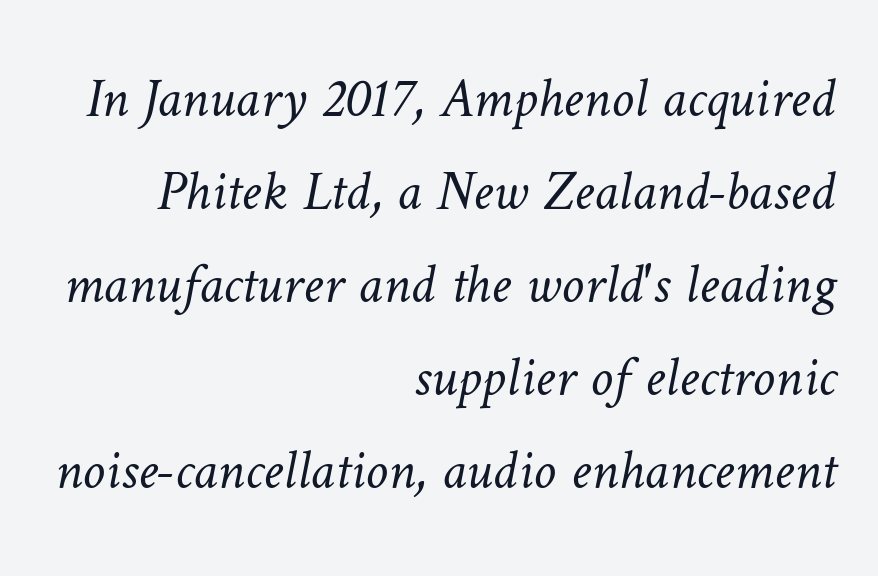
The image shows 57 px light type; set right-aligned, normal line spacing (1.63x), normal letter spacing, not underlined; low stroke contrast and a medium x-height.
